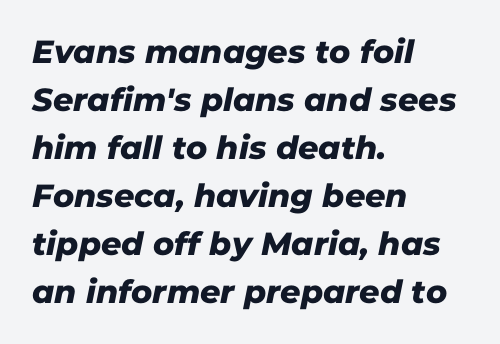
Q: Is the typeface a serif or a sans-serif typeface? A: Sans-serif.
Q: Is the text underlined? A: No.
Q: How is the paragraph aligned? A: Left-aligned.
Q: Is the spacing between letters normal or unusually wide? A: Normal.
Q: Is the spacing between lines tight, normal or loose? A: Normal.
Q: Width (condensed, normal, or wide)? A: Normal.
Q: Stroke contrast? A: Low.
Q: x-height? A: Medium.
Q: Monospaced? A: No.
